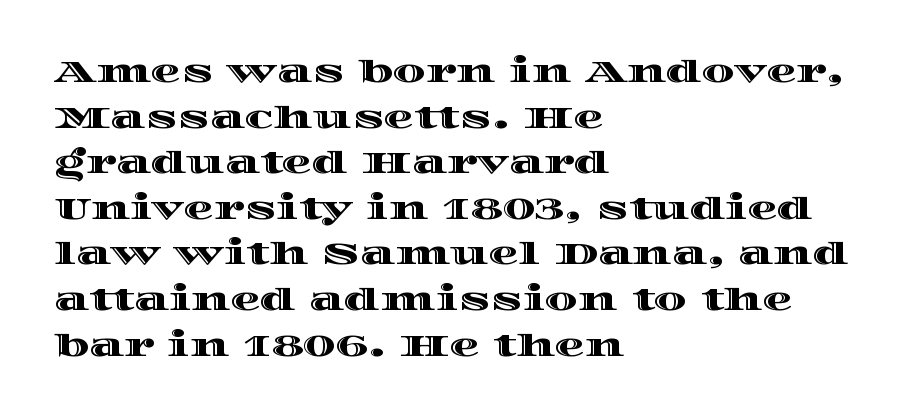
Each letter keeps its own natural width here, so spacing adapts to shape. In terms of letterspacing, this is plain default setting. Posture: vertical. This rendering features lettering with no underline. Is there much room between lines? A standard amount, neither cramped nor airy.
